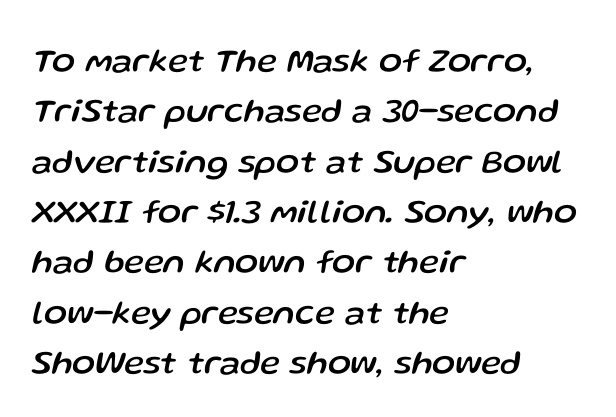
{"italic": "yes", "lean": "right", "slant_degrees": 13, "width": "normal", "stroke_contrast": "low", "x_height": "medium", "monospaced": "no", "underline": "no", "align": "left", "line_spacing": "normal", "line_spacing_ratio": 1.48, "letter_spacing": "normal", "letter_spacing_em": 0.0, "glyph_px": 34}
